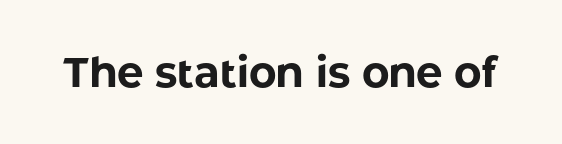
Q: Is the text bold? A: Yes.
Q: Is the text italic (slanted)? A: No, it is upright.
Q: Is the typeface a serif or a sans-serif typeface? A: Sans-serif.
Q: Is the text underlined? A: No.
Q: Is the spacing between letters normal or unusually wide? A: Normal.
Q: Width (condensed, normal, or wide)? A: Normal.
Q: Stroke contrast? A: Low.
Q: x-height? A: Medium.
Q: Monospaced? A: No.
